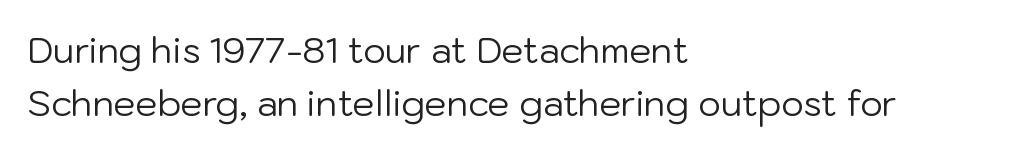
The image shows 35 px regular-weight sans-serif type, upright; set left-aligned, normal line spacing (1.51x), normal letter spacing, not underlined; low stroke contrast and a medium x-height.
